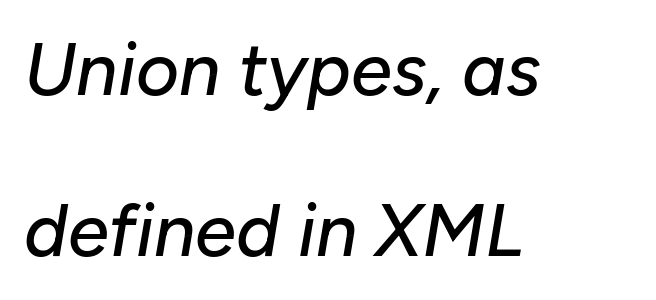
The image shows 74 px text type, italic (leaning right); set left-aligned, loose line spacing (2.18x), normal letter spacing, not underlined; low stroke contrast and a medium x-height.
